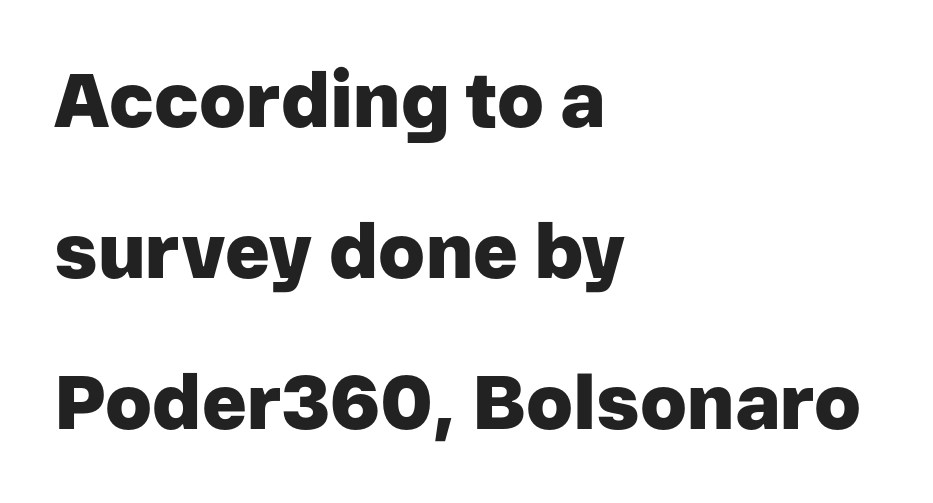
{"serif": "no", "italic": "no", "bold": "yes", "weight": "heavy", "width": "normal", "stroke_contrast": "low", "x_height": "medium", "monospaced": "no", "underline": "no", "align": "left", "line_spacing": "loose", "line_spacing_ratio": 1.99, "letter_spacing": "normal", "letter_spacing_em": 0.0, "glyph_px": 76}
